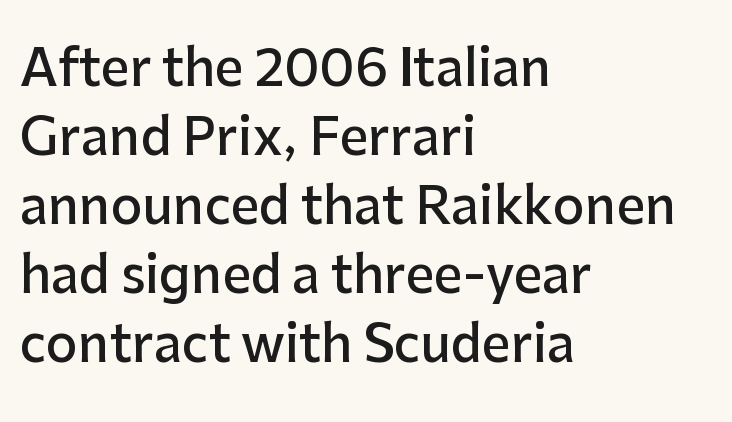
The line-height multiplier appears to be the usual default. The text was rendered using a sans face with plain stroke endings. Strokes here are thickened, but only to semibold level. Students, note that the glyphs here touch the page at normal intervals.
